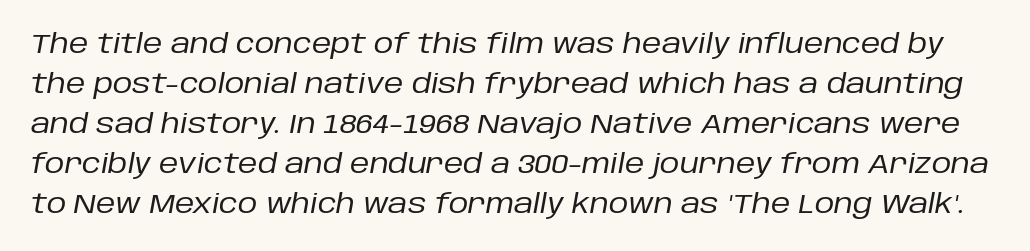
This rendering features lettering with no underline. The passage shown is not bold in any degree. Regarding leading, the lines here are spaced in the standard way. A typesetter would mark this as italic.
